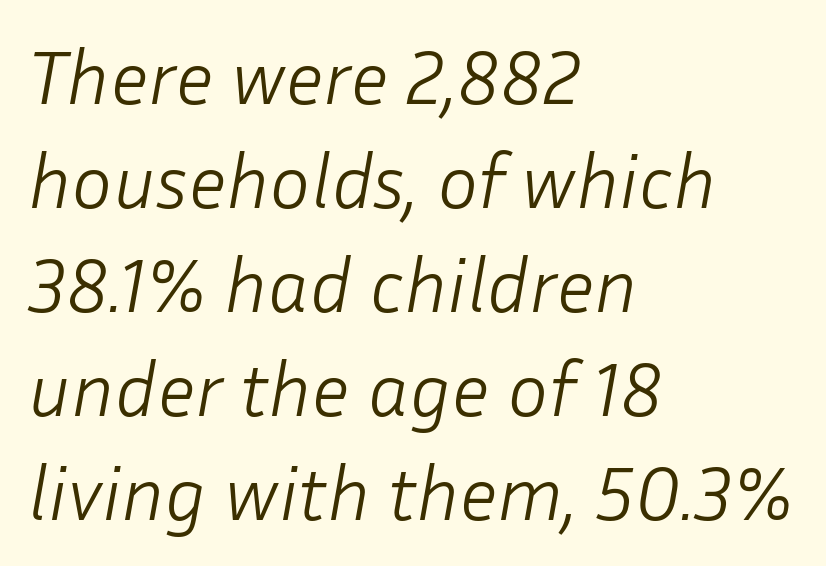
Q: Is the text bold? A: No.
Q: Is the text italic (slanted)? A: Yes, it leans right by about 10 degrees.
Q: Is the text underlined? A: No.
Q: How is the paragraph aligned? A: Left-aligned.
Q: Is the spacing between letters normal or unusually wide? A: Normal.
Q: Is the spacing between lines tight, normal or loose? A: Normal.
Q: Width (condensed, normal, or wide)? A: Normal.
Q: Stroke contrast? A: Low.
Q: x-height? A: Medium.
Q: Monospaced? A: No.
